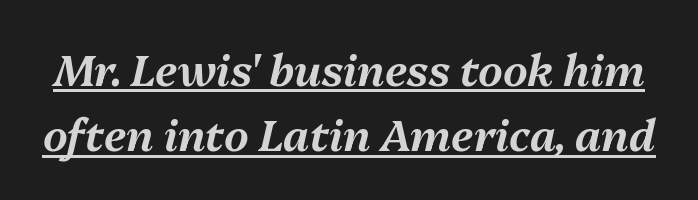
{"italic": "yes", "lean": "right", "slant_degrees": 13, "width": "normal", "stroke_contrast": "medium", "x_height": "medium", "monospaced": "no", "underline": "yes", "line_spacing": "normal", "line_spacing_ratio": 1.52, "letter_spacing": "normal", "letter_spacing_em": 0.0, "glyph_px": 43}
